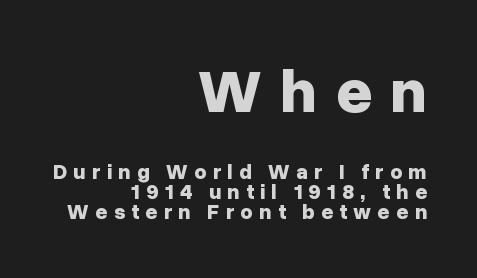
The image shows 62 px bold sans-serif type, upright; set right-aligned, tight line spacing (0.95x), unusually wide letter spacing (+0.3 em), not underlined; the first (top) block is 2.95x larger; low stroke contrast and a medium x-height.
